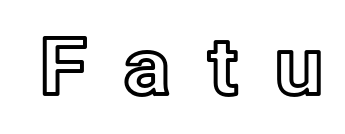
The image shows 79 px text type, upright; set unusually wide letter spacing (+0.42 em), not underlined; a medium x-height.
